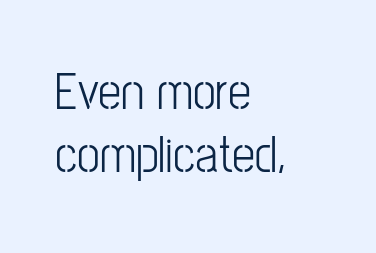
{"serif": "no", "italic": "no", "bold": "no", "weight": "light", "width": "condensed", "stroke_contrast": "low", "x_height": "medium", "monospaced": "no", "underline": "no", "align": "left", "line_spacing_ratio": 1.22, "letter_spacing": "normal", "letter_spacing_em": 0.0, "glyph_px": 52}
